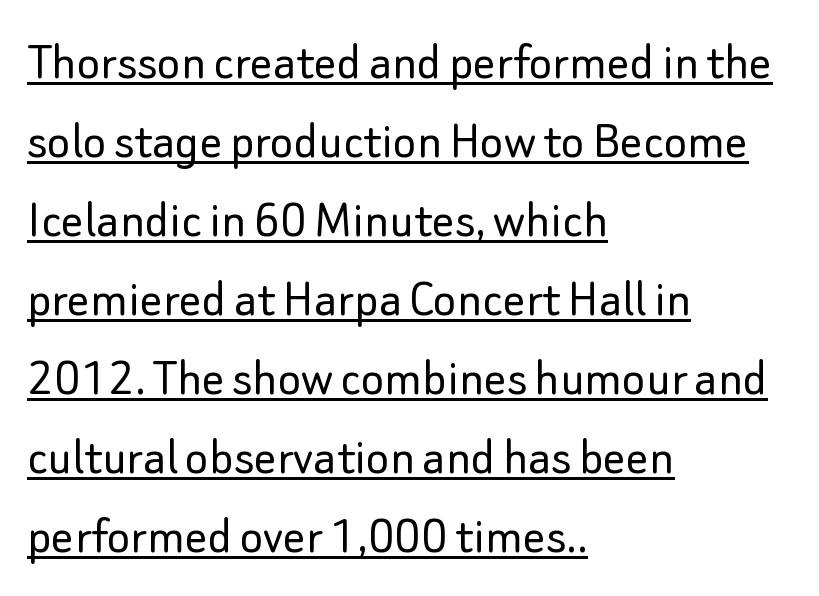
Is the letter spacing exaggerated? No — it looks like the ordinary default. The characters are drawn with everyday or finer stroke widths. Visually the block forms a straight wall on the left and a jagged coastline on the right. Examine the stroke ends and you'll find no serifs.
